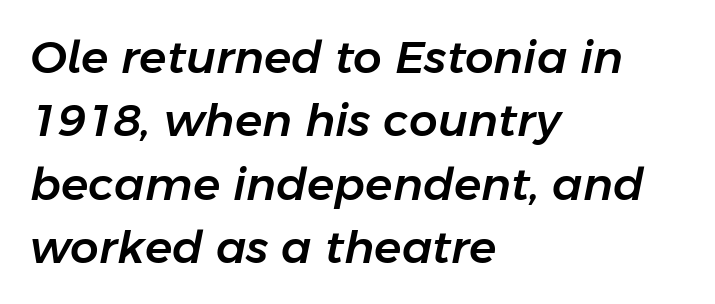
{"italic": "yes", "lean": "right", "slant_degrees": 11, "width": "normal", "stroke_contrast": "low", "x_height": "medium", "monospaced": "no", "underline": "no", "align": "left", "line_spacing": "normal", "line_spacing_ratio": 1.41, "letter_spacing": "normal", "letter_spacing_em": 0.0, "glyph_px": 45}
